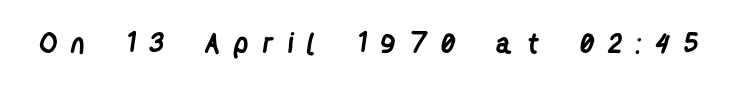
The image shows 29 px semibold, condensed sans-serif type; set unusually wide letter spacing (+0.49 em), not underlined; low stroke contrast and a medium x-height.
